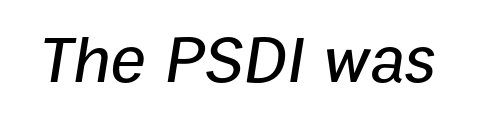
Looks like regular typesetting: each glyph gets only the width it needs. The type is set solid horizontally, with unmodified tracking. Just letters on the line, the space beneath them empty. Characters are canted at an angle relative to the baseline's perpendicular.
